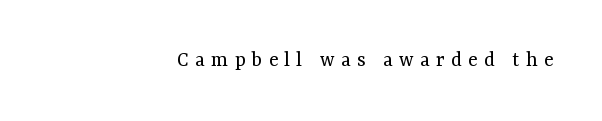
The image shows 22 px text type, upright; set right-aligned, unusually wide letter spacing (+0.29 em), not underlined.
